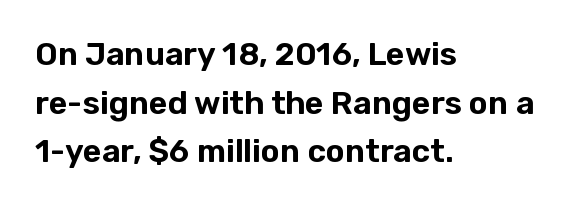
Q: Is the text italic (slanted)? A: No, it is upright.
Q: Is the typeface a serif or a sans-serif typeface? A: Sans-serif.
Q: Is the text underlined? A: No.
Q: How is the paragraph aligned? A: Left-aligned.
Q: Is the spacing between letters normal or unusually wide? A: Normal.
Q: Is the spacing between lines tight, normal or loose? A: Normal.
Q: Width (condensed, normal, or wide)? A: Normal.
Q: Stroke contrast? A: Low.
Q: x-height? A: Medium.
Q: Monospaced? A: No.
